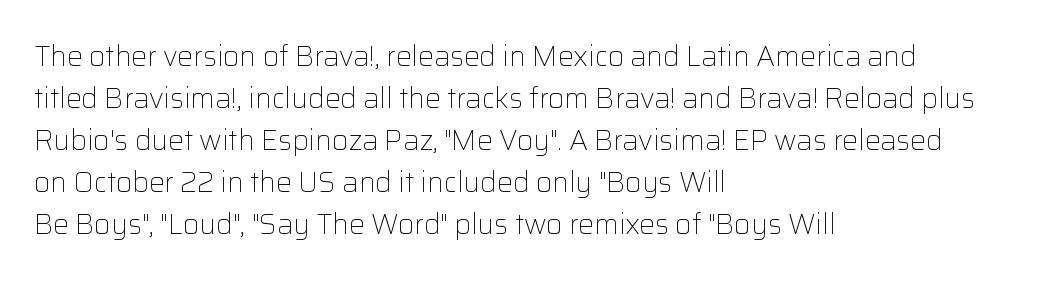
What's the leading like? Ordinary, nothing unusual. Heft: none added — not bold. The zone under the glyphs is completely vacant. Characters remain perfectly vertical along every line. This is sans-serif lettering, the kind often seen on screens and signage. The rendering uses natural spacing where letterforms have individual widths.
